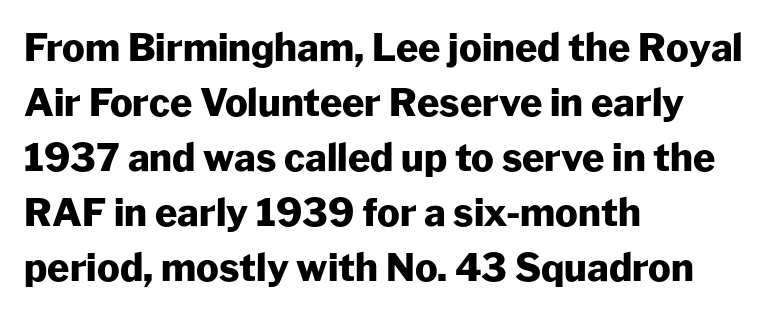
These lines were composed using upright roman letters. The rendering shows plain stroke endings on the letterforms — a sans-serif design. Vertically, the passage feels balanced, rows spaced as you'd expect. Underlining? Definitely not there. The sample has been set heavy, in full bold. Is this a fixed-width face? No — the glyphs have proportional, varying widths.
